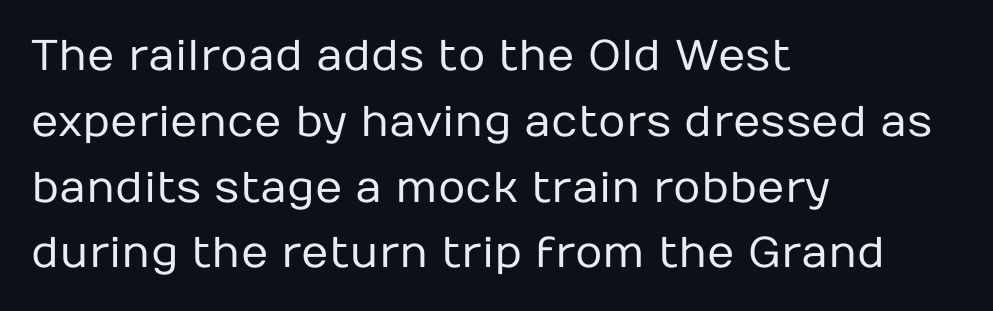
{"serif": "no", "italic": "no", "bold": "no", "weight": "regular", "width": "normal", "stroke_contrast": "low", "x_height": "medium", "monospaced": "no", "underline": "no", "align": "left", "line_spacing": "normal", "line_spacing_ratio": 1.53, "letter_spacing": "normal", "letter_spacing_em": 0.0, "glyph_px": 43}
